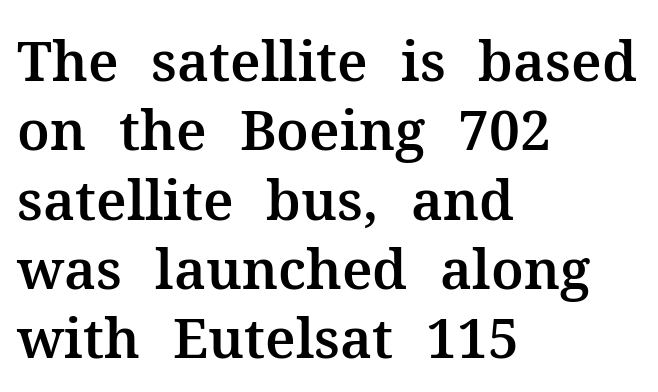
The image shows 55 px serif type, upright; set left-aligned, normal line spacing (1.26x), normal letter spacing, not underlined; medium stroke contrast and a medium x-height.
